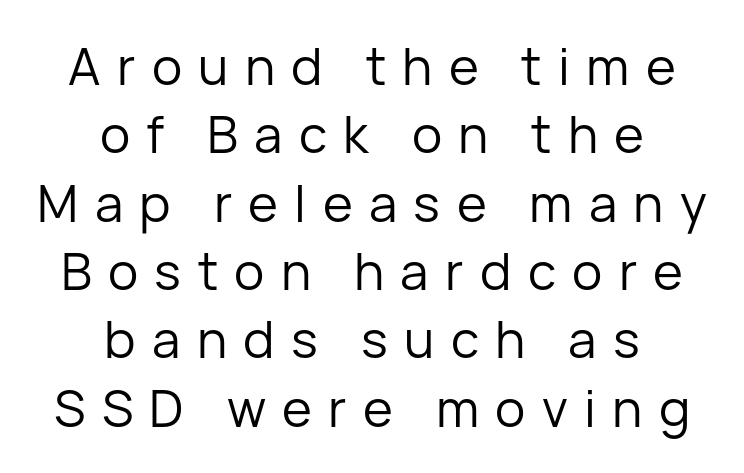
Reading down the block, each line starts at a different indent, mirrored at its end. The glyphs in this specimen are sans serif. Only glyphs here, with clear space below each row. The vertical gap from one line to the next is medium.
